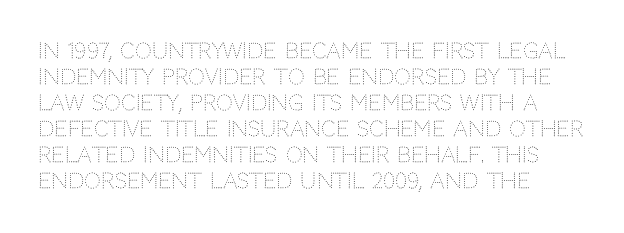
The image shows 21 px text type, upright; set left-aligned, line spacing 1.24x, normal letter spacing, not underlined.
